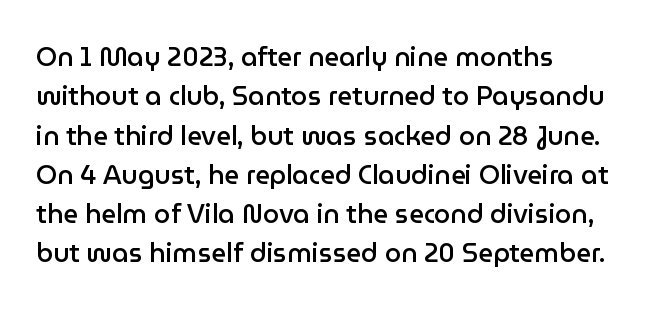
Layout note: lines flush left. The rendering uses a moderate line-height, typical for paragraphs. The typography opts for an upright posture over an oblique one. Weight check: semibold — heavier than regular, not quite bold. The area under the type is left untouched.
